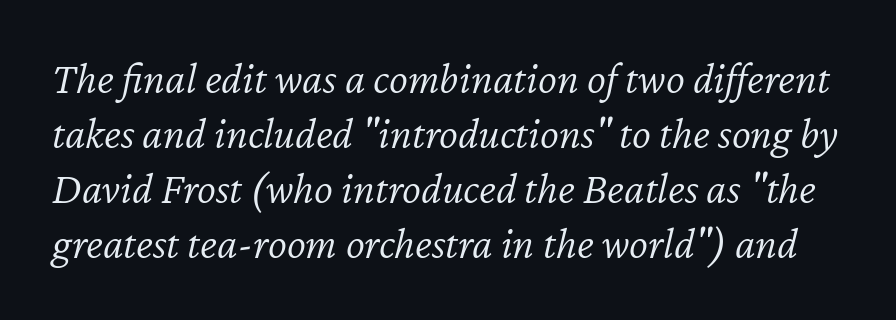
{"italic": "yes", "lean": "right", "slant_degrees": 12, "bold": "no", "weight": "light", "width": "normal", "stroke_contrast": "low", "x_height": "medium", "monospaced": "no", "underline": "no", "line_spacing_ratio": 1.22, "letter_spacing": "normal", "letter_spacing_em": 0.0, "glyph_px": 45}
